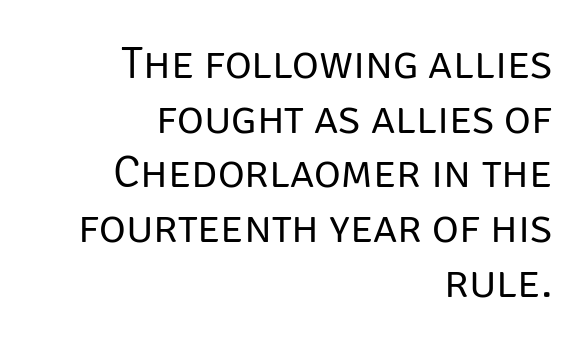
The image shows 46 px regular-weight sans-serif type, upright; set right-aligned, line spacing 1.19x, normal letter spacing, not underlined; low stroke contrast and a large x-height.
